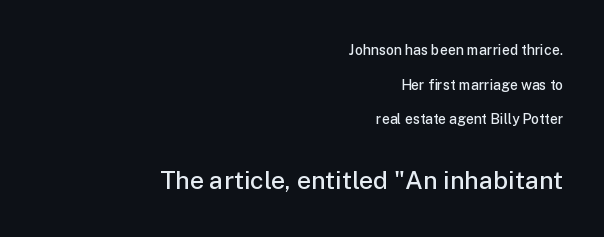
{"italic": "no", "bold": "semi", "underline": "no", "align": "right", "line_spacing": "loose", "line_spacing_ratio": 2.48, "letter_spacing": "normal", "letter_spacing_em": 0.0, "larger_block": "second", "size_ratio": 1.79, "glyph_px": 25}
